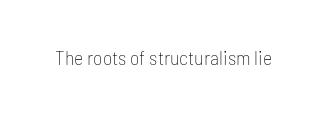
{"italic": "no", "bold": "no", "underline": "no", "letter_spacing": "normal", "letter_spacing_em": 0.0, "glyph_px": 20}
